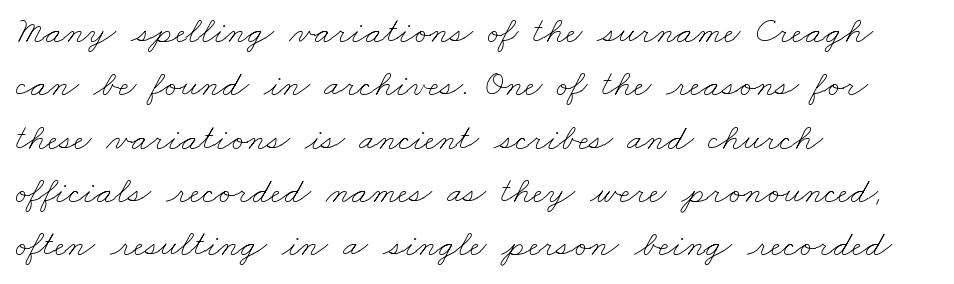
Glyph-to-glyph distance matches everyday printed text. The paragraph shown leans on its left margin. Weight: regular or lighter. This sample keeps an unexceptional amount of space between lines. The face used here is proportionally spaced, like ordinary book or web type.
